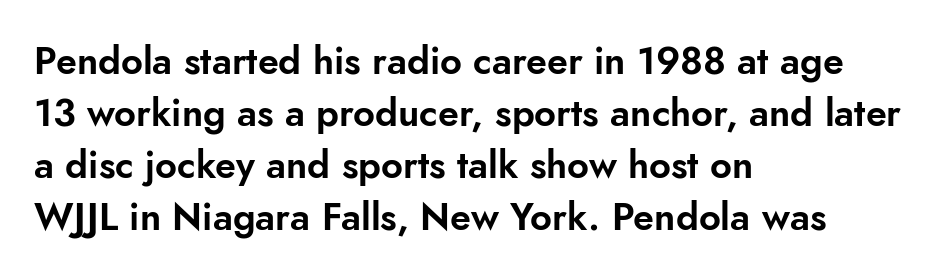
Q: Is the text italic (slanted)? A: No, it is upright.
Q: Is the typeface a serif or a sans-serif typeface? A: Sans-serif.
Q: Is the text underlined? A: No.
Q: How is the paragraph aligned? A: Left-aligned.
Q: Is the spacing between letters normal or unusually wide? A: Normal.
Q: Is the spacing between lines tight, normal or loose? A: Normal.
Q: Width (condensed, normal, or wide)? A: Normal.
Q: Stroke contrast? A: Low.
Q: x-height? A: Small.
Q: Monospaced? A: No.
